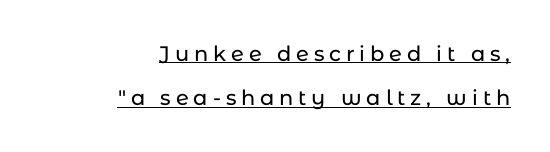
{"italic": "no", "underline": "yes", "align": "right", "line_spacing": "loose", "line_spacing_ratio": 2.11, "letter_spacing": "wide", "letter_spacing_em": 0.23, "glyph_px": 21}
